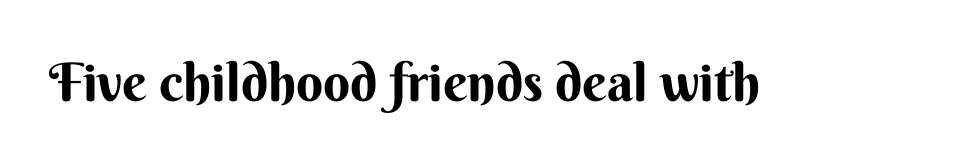
{"serif": "no", "italic": "no", "width": "normal", "stroke_contrast": "medium", "x_height": "small", "monospaced": "no", "underline": "no", "letter_spacing": "normal", "letter_spacing_em": 0.0, "glyph_px": 53}
